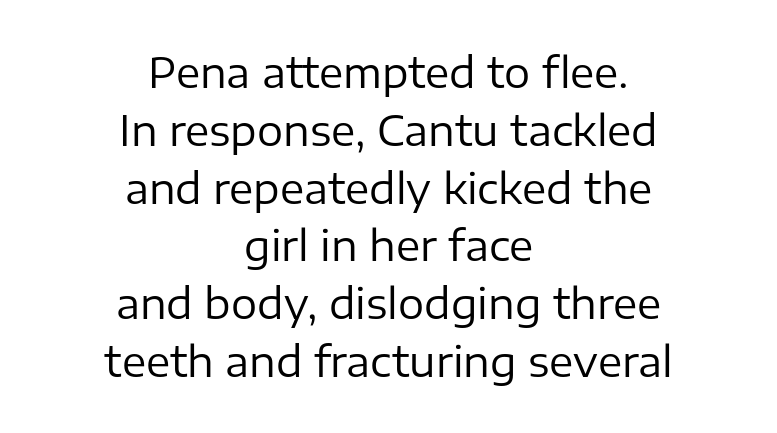
In terms of posture, this sample is upright. These lines sit exactly where default settings would place them. The letters carry no serifs — their stems end cleanly without finishing strokes. Type without underlining.
